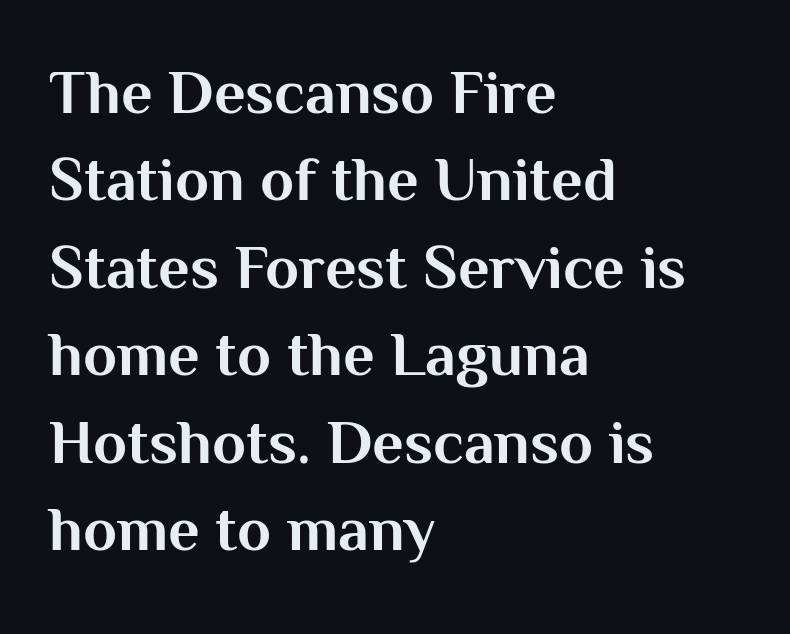
Q: Is the text bold? A: Yes.
Q: Is the text italic (slanted)? A: No, it is upright.
Q: Is the typeface a serif or a sans-serif typeface? A: Sans-serif.
Q: Is the text underlined? A: No.
Q: How is the paragraph aligned? A: Left-aligned.
Q: Is the spacing between letters normal or unusually wide? A: Normal.
Q: Is the spacing between lines tight, normal or loose? A: Normal.
Q: Width (condensed, normal, or wide)? A: Normal.
Q: Stroke contrast? A: Medium.
Q: x-height? A: Medium.
Q: Monospaced? A: No.
